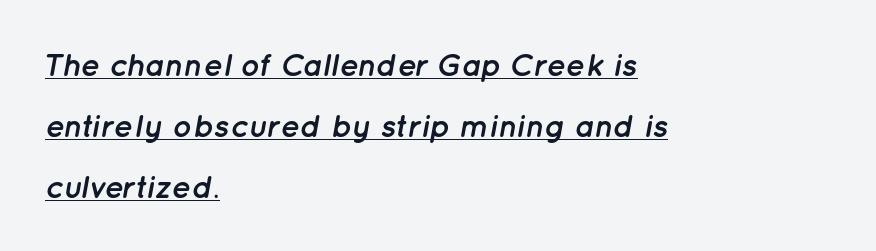
Q: Is the text bold? A: Yes.
Q: Is the text italic (slanted)? A: Yes, it leans right by about 12 degrees.
Q: Is the text underlined? A: Yes.
Q: How is the paragraph aligned? A: Left-aligned.
Q: Is the spacing between letters normal or unusually wide? A: Normal.
Q: Is the spacing between lines tight, normal or loose? A: Loose.
Q: Width (condensed, normal, or wide)? A: Normal.
Q: Stroke contrast? A: Low.
Q: x-height? A: Medium.
Q: Monospaced? A: No.
